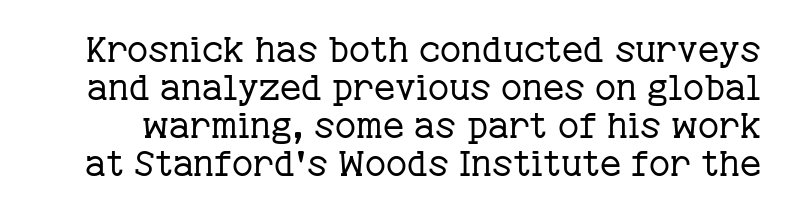
Stems here are at most as thick as an everyday book face. Rendered with straight, roman letterforms. The space beneath each line is pristine and unruled. A serif font was chosen for this passage. The block of text is dense from top to bottom, with scant space between rows. Is the letter spacing exaggerated? No — it looks like the ordinary default.
